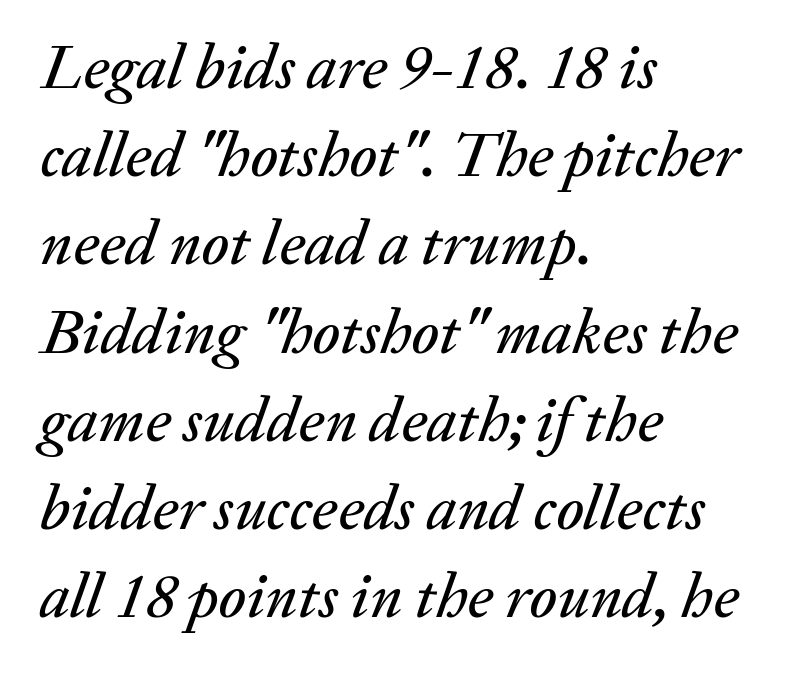
The passage is arranged the way most books set body copy — flush left. Proportional: the letters do not fall into vertical columns. The rendering uses a moderate line-height, typical for paragraphs. Tracking here is standard; glyphs follow each other at the usual distance. The letters are slanted; this is an italic face. Decoration check: the copy has no underline.
